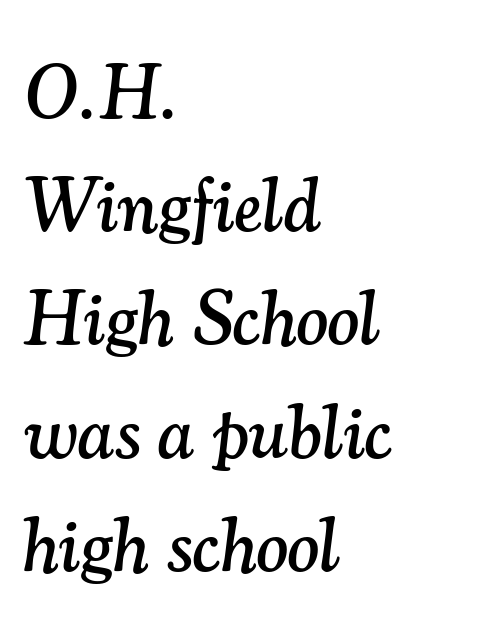
Spacing verdict: proportional, widths tailored to each character. Rows of type keep a routine distance in the vertical direction. Plain, unruled lines of type. Short note: letters normally spaced. Every character sits at an angle, as italics do.
